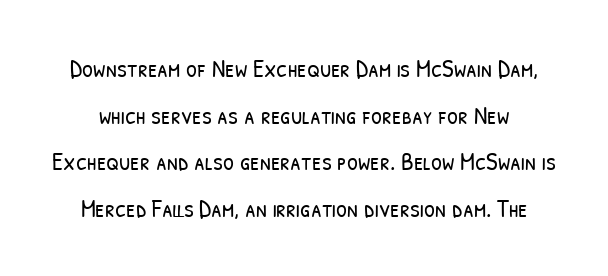
Q: Is the text bold? A: No.
Q: Is the text underlined? A: No.
Q: Is the spacing between letters normal or unusually wide? A: Normal.
